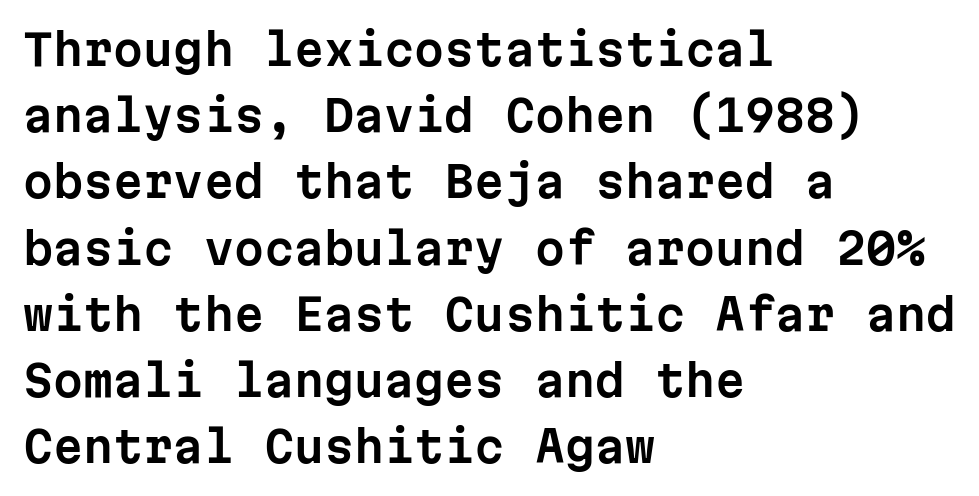
Q: Is the text italic (slanted)? A: No, it is upright.
Q: Is the typeface a serif or a sans-serif typeface? A: Sans-serif.
Q: Is the text underlined? A: No.
Q: How is the paragraph aligned? A: Left-aligned.
Q: Is the spacing between letters normal or unusually wide? A: Normal.
Q: Is the spacing between lines tight, normal or loose? A: Normal.
Q: Width (condensed, normal, or wide)? A: Normal.
Q: Stroke contrast? A: Low.
Q: x-height? A: Medium.
Q: Monospaced? A: Yes.
